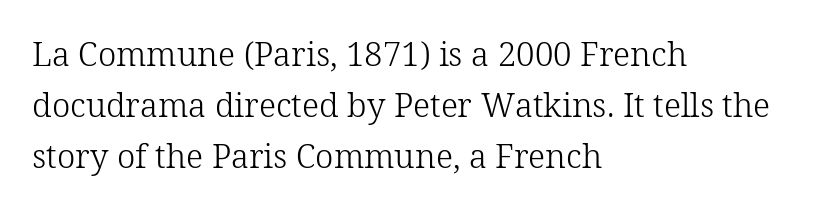
The image shows 33 px light serif type, upright; set left-aligned, normal line spacing (1.55x), normal letter spacing, not underlined; low stroke contrast and a medium x-height.
